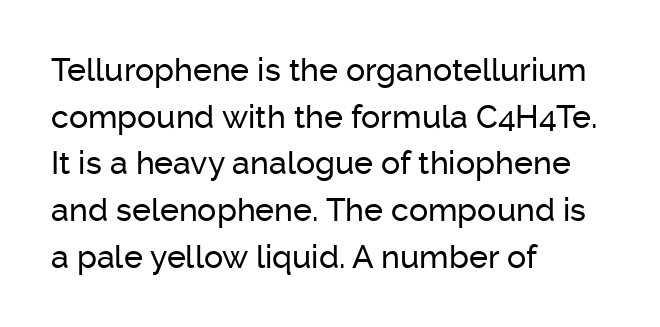
Q: Is the text italic (slanted)? A: No, it is upright.
Q: Is the typeface a serif or a sans-serif typeface? A: Sans-serif.
Q: Is the text underlined? A: No.
Q: How is the paragraph aligned? A: Left-aligned.
Q: Is the spacing between letters normal or unusually wide? A: Normal.
Q: Is the spacing between lines tight, normal or loose? A: Normal.
Q: Width (condensed, normal, or wide)? A: Normal.
Q: Stroke contrast? A: Low.
Q: x-height? A: Medium.
Q: Monospaced? A: No.
